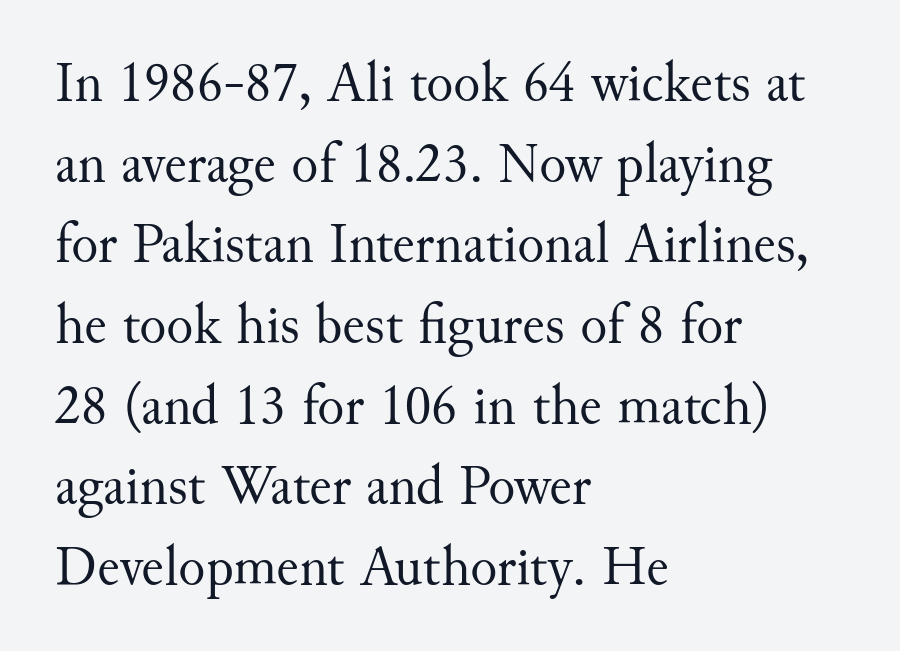
Notice how the stems are strictly vertical — no italics here. Each word holds together tightly as a unit, with standard inter-letter gaps. Successive baselines arrive at the customary interval. Think of a printed novel: that variable character pitch is what you see here. Stroke terminals: seriffed. Weight: regular or lighter.
